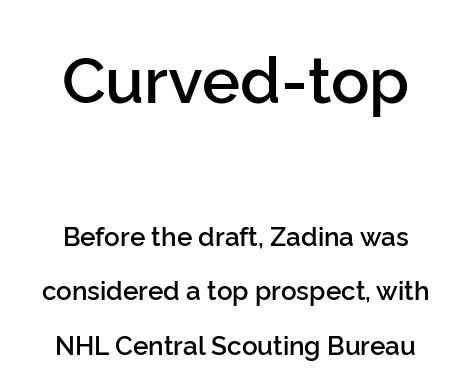
Nobody touched the tracking dial on this one. Horizontal bands of white between lines are thick stripes. Proportional: the letters do not fall into vertical columns. Upright lettering throughout. Typesetter's note: demi weight, one step under bold.
